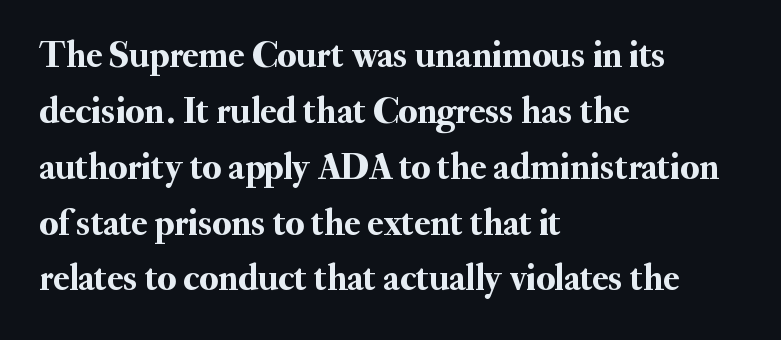
{"serif": "yes", "italic": "no", "width": "normal", "stroke_contrast": "medium", "x_height": "small", "monospaced": "no", "underline": "no", "align": "left", "line_spacing": "normal", "line_spacing_ratio": 1.51, "letter_spacing": "normal", "letter_spacing_em": 0.0, "glyph_px": 37}
